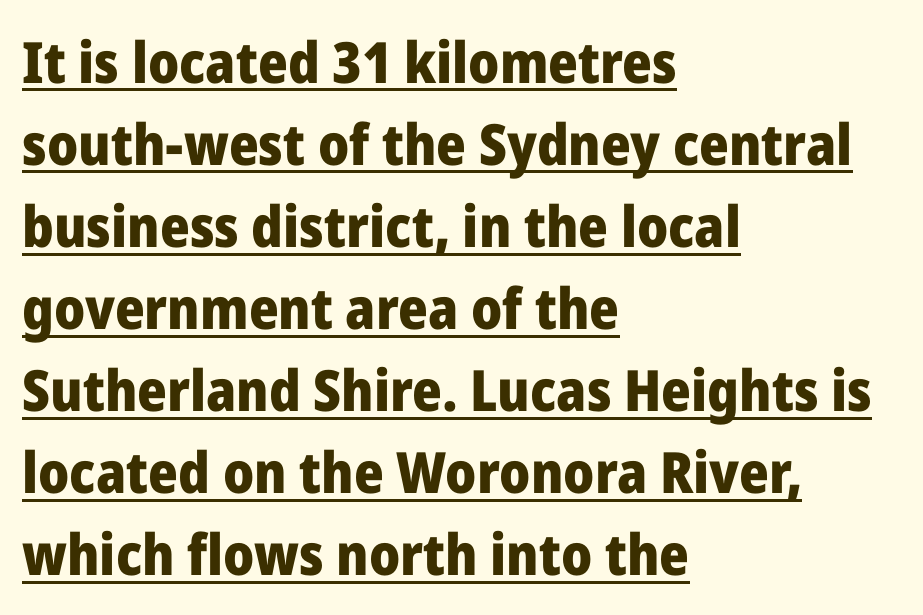
{"serif": "no", "italic": "no", "bold": "yes", "weight": "heavy", "width": "normal", "stroke_contrast": "low", "x_height": "medium", "monospaced": "no", "underline": "yes", "align": "left", "line_spacing": "normal", "line_spacing_ratio": 1.44, "letter_spacing": "normal", "letter_spacing_em": 0.0, "glyph_px": 57}
